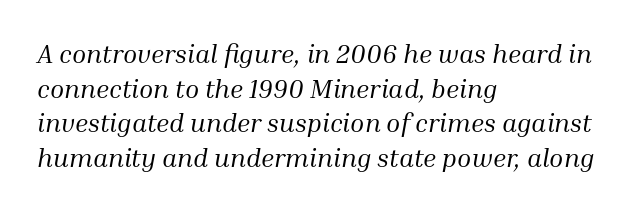
Is the stroke heavy? The answer is a plain regular-or-lighter. The lines in this sample share a left origin and differ only in where they stop. Does the lettering tilt? It does — this is italic. Quick note: underline off. Each new line begins a customary step beneath the previous one. Short note: letters normally spaced.
